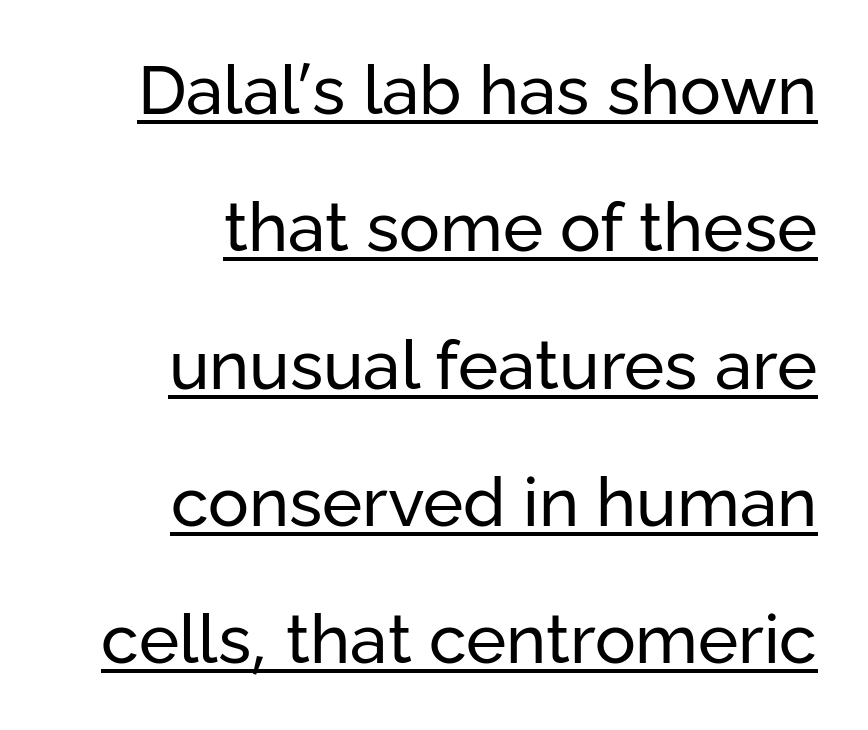
Style check: upright. The block of text is sparse from top to bottom, with ample space between rows. Weight: in the light-to-regular range. Words appear dense and cohesive because spacing is normal.
